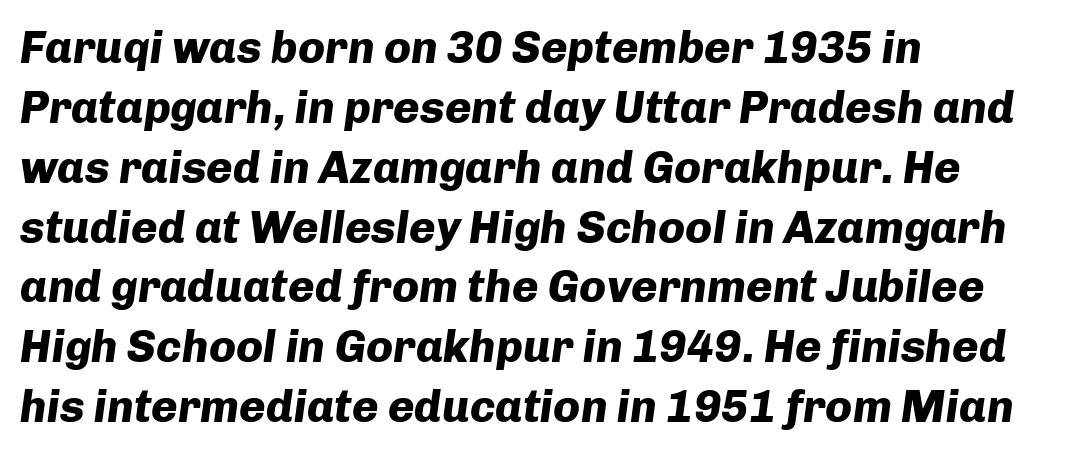
Here the designer chose a conventional face with non-uniform glyph widths. Lines of text with bare space underneath. This block has exactly the height ordinary leading produces. The rag falls on the right side of this text block. The passage shown has conventional tracking throughout. Pretty heavy lettering here — definitely bold.
